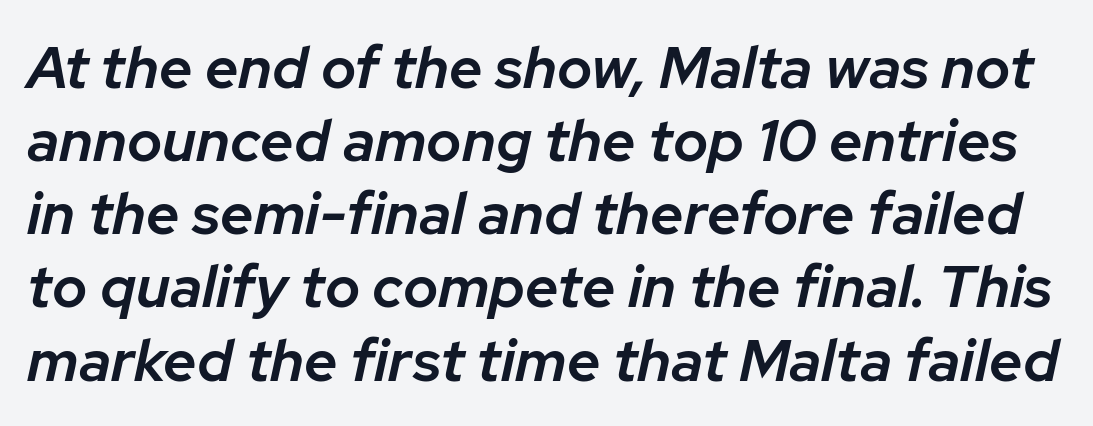
{"italic": "yes", "lean": "right", "slant_degrees": 12, "bold": "semi", "weight": "semibold", "width": "normal", "stroke_contrast": "low", "x_height": "medium", "monospaced": "no", "underline": "no", "line_spacing_ratio": 1.24, "letter_spacing": "normal", "letter_spacing_em": 0.0, "glyph_px": 59}
